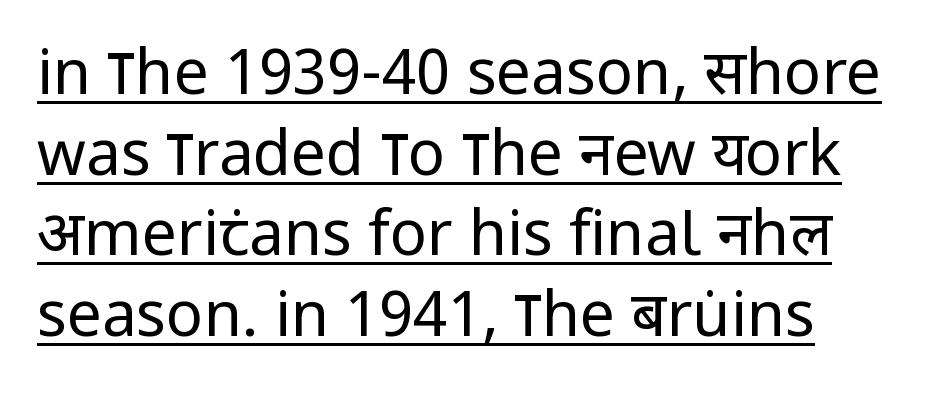
The image shows 62 px regular-weight, condensed sans-serif type, upright; set normal line spacing (1.3x), normal letter spacing, underlined; low stroke contrast and a large x-height.
